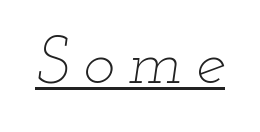
The image shows 67 px thin, wide type, italic (leaning right); set unusually wide letter spacing (+0.21 em), underlined; low stroke contrast and a small x-height.
